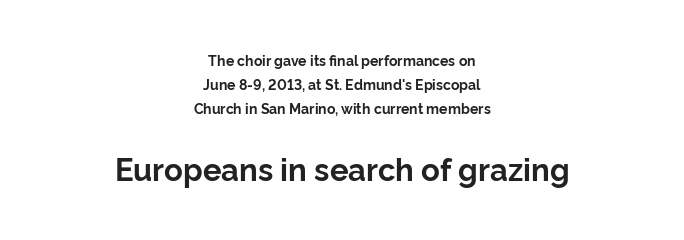
Between one letter and the next there's only the usual sliver of space. Notice how the stems are strictly vertical — no italics here. Leading: standard. Think of a printed novel: that variable character pitch is what you see here.
